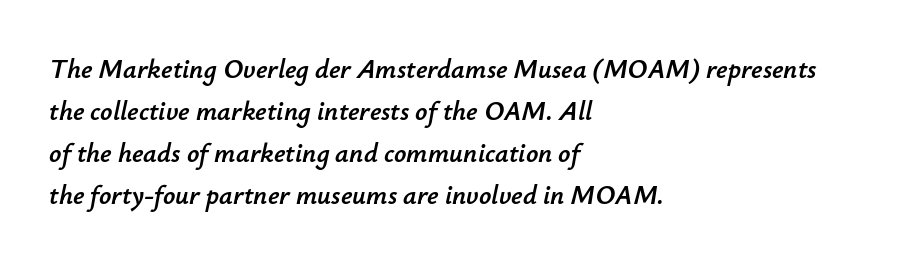
The image shows 27 px text type, italic (leaning right); set left-aligned, normal line spacing (1.55x), normal letter spacing, not underlined.
